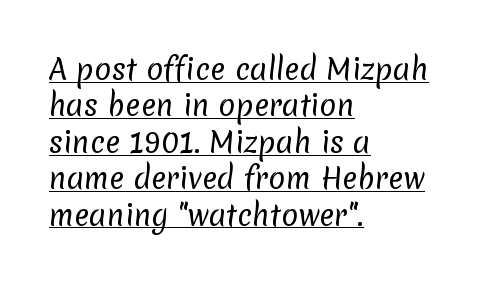
Q: Is the text bold? A: No.
Q: Is the typeface a serif or a sans-serif typeface? A: Sans-serif.
Q: Is the text underlined? A: Yes.
Q: How is the paragraph aligned? A: Left-aligned.
Q: Is the spacing between letters normal or unusually wide? A: Normal.
Q: Is the spacing between lines tight, normal or loose? A: Normal.
Q: Width (condensed, normal, or wide)? A: Normal.
Q: Stroke contrast? A: Low.
Q: x-height? A: Medium.
Q: Monospaced? A: No.
